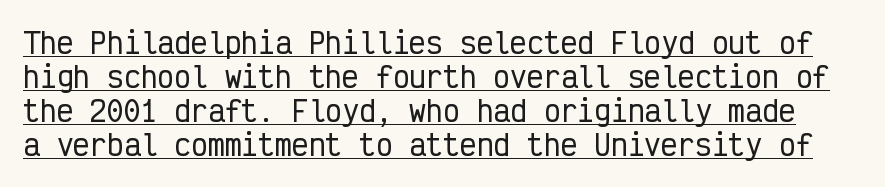
{"serif": "no", "italic": "no", "width": "condensed", "stroke_contrast": "low", "x_height": "medium", "monospaced": "yes", "underline": "yes", "line_spacing_ratio": 1.22, "letter_spacing": "normal", "letter_spacing_em": 0.0, "glyph_px": 28}
